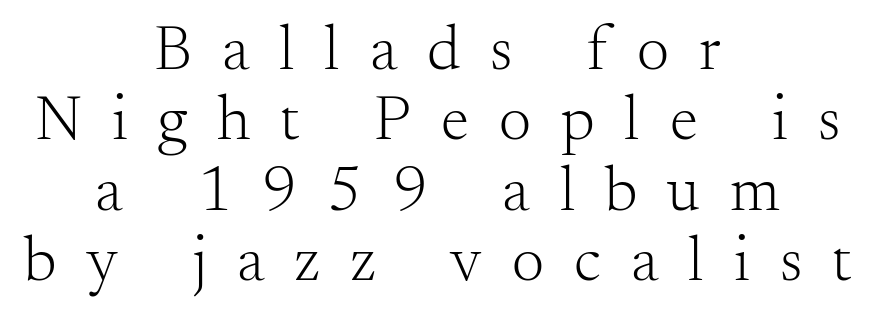
The paragraph shown floats in the horizontal middle. Is the letter spacing exaggerated? Yes — the characters are pushed far apart. Does the leading feel generous? Not at all — it's pinched. A typesetter would call this proportional, since set widths differ per character. Italic? Not at all — the glyphs are vertical.
